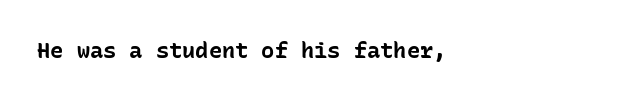
Q: Is the text bold? A: Yes.
Q: Is the text italic (slanted)? A: No, it is upright.
Q: Is the text underlined? A: No.
Q: How is the paragraph aligned? A: Left-aligned.
Q: Is the spacing between letters normal or unusually wide? A: Normal.
